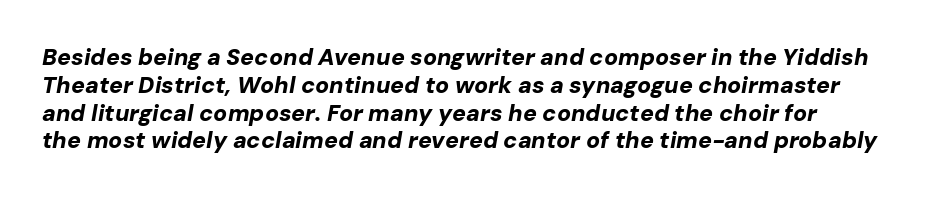
{"italic": "yes", "lean": "right", "slant_degrees": 10, "bold": "yes", "underline": "no", "line_spacing_ratio": 1.21, "letter_spacing": "normal", "letter_spacing_em": 0.0, "glyph_px": 23}
